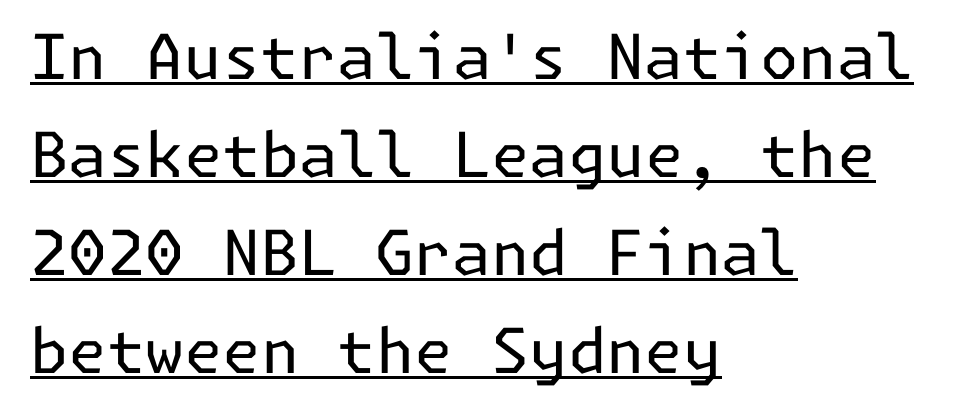
If you measured baseline to baseline, you'd find a middling distance. Somebody hit Ctrl+U on this one — the words are underlined. Weight: not bold — regular or lighter. Glyph-to-glyph distance matches everyday printed text. The rendering anchors every line to the left-hand side. The lettering holds an erect, upright posture throughout.
